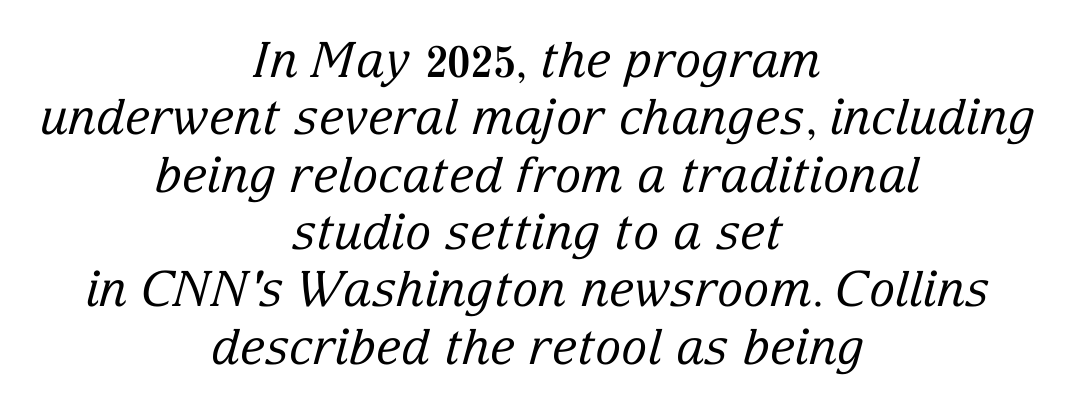
{"serif": "yes", "italic": "yes", "lean": "right", "slant_degrees": 15, "bold": "no", "weight": "regular", "width": "normal", "stroke_contrast": "low", "x_height": "medium", "monospaced": "no", "underline": "no", "align": "center", "line_spacing_ratio": 1.17, "letter_spacing": "normal", "letter_spacing_em": 0.0, "glyph_px": 49}
